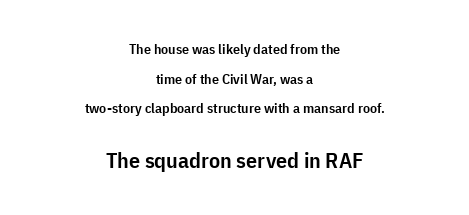
{"italic": "no", "bold": "semi", "underline": "no", "align": "center", "line_spacing": "loose", "line_spacing_ratio": 2.11, "letter_spacing": "normal", "letter_spacing_em": 0.0, "larger_block": "second", "size_ratio": 1.57, "glyph_px": 22}
